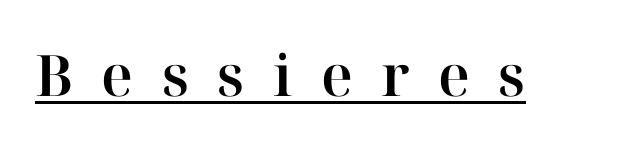
{"serif": "yes", "italic": "no", "width": "normal", "stroke_contrast": "high", "x_height": "medium", "monospaced": "no", "underline": "yes", "letter_spacing": "wide", "letter_spacing_em": 0.5, "glyph_px": 57}
